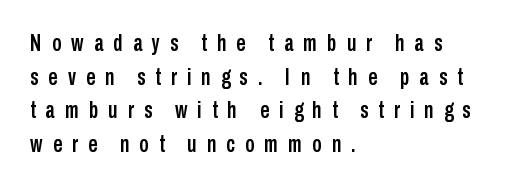
The image shows 23 px text type, upright; set left-aligned, normal line spacing (1.46x), unusually wide letter spacing (+0.44 em), not underlined.
